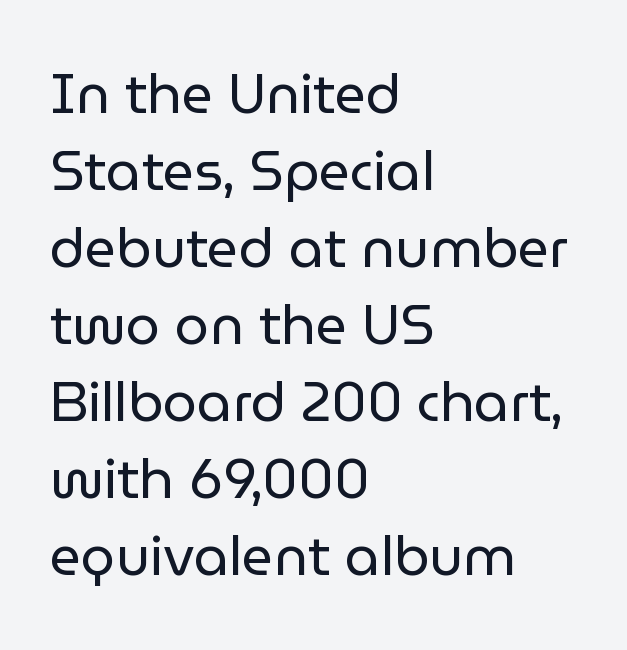
Has an underline been added? It has not. Do the characters align in a grid? No, the font is proportional. The font sits on the lighter half of the weight spectrum, regular included. Line starts are locked; line ends wander. The glyphs in this specimen are sans serif. Students, observe: this is what conventionally led text looks like.
